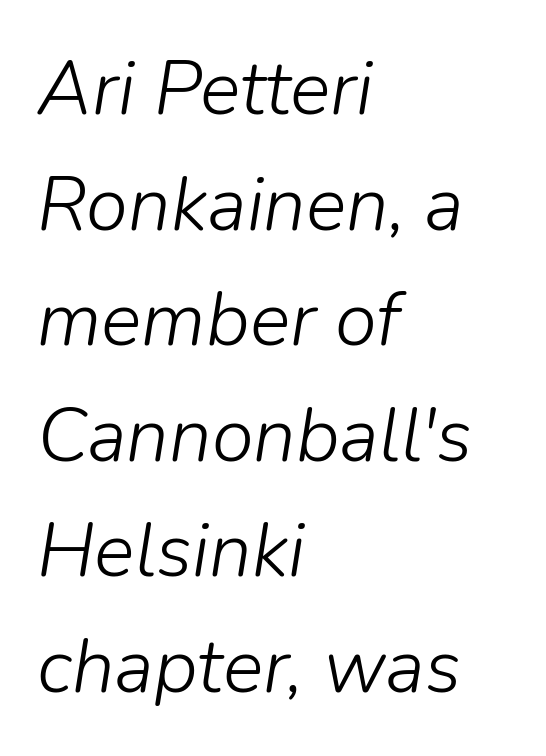
{"italic": "yes", "lean": "right", "slant_degrees": 9, "bold": "no", "weight": "light", "width": "normal", "stroke_contrast": "low", "x_height": "medium", "monospaced": "no", "underline": "no", "align": "left", "line_spacing": "normal", "line_spacing_ratio": 1.52, "letter_spacing": "normal", "letter_spacing_em": 0.0, "glyph_px": 76}
